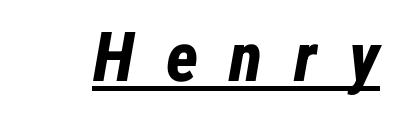
{"italic": "yes", "lean": "right", "slant_degrees": 12, "bold": "yes", "weight": "bold", "width": "condensed", "stroke_contrast": "low", "x_height": "medium", "monospaced": "no", "underline": "yes", "letter_spacing": "wide", "letter_spacing_em": 0.46, "glyph_px": 69}
